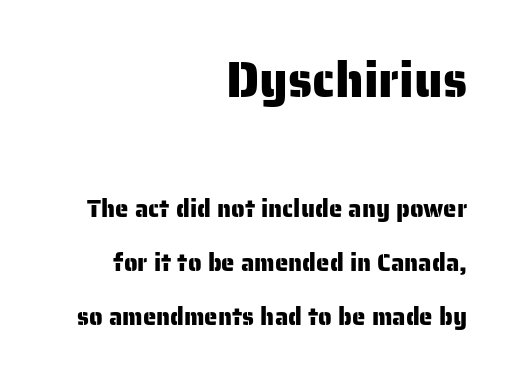
Q: Is the text italic (slanted)? A: No, it is upright.
Q: Is the typeface a serif or a sans-serif typeface? A: Sans-serif.
Q: Is the text underlined? A: No.
Q: How is the paragraph aligned? A: Right-aligned.
Q: Is the spacing between letters normal or unusually wide? A: Normal.
Q: Is the spacing between lines tight, normal or loose? A: Loose.
Q: Which block of text is set in a larger size, the first (top) or the second (bottom)? A: The first (top) one.
Q: Width (condensed, normal, or wide)? A: Normal.
Q: Stroke contrast? A: Low.
Q: x-height? A: Medium.
Q: Monospaced? A: No.
